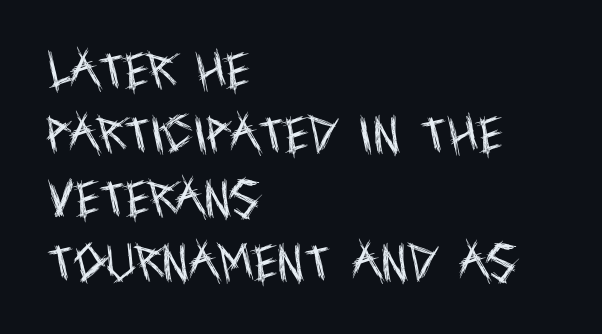
The image shows 41 px regular-weight, condensed sans-serif type, upright; set left-aligned, normal line spacing (1.56x), normal letter spacing, not underlined; a large x-height.
